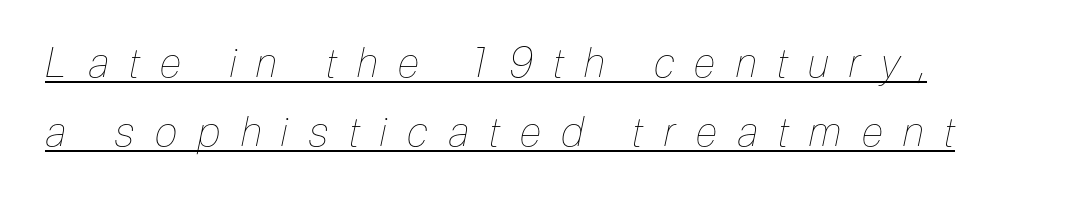
Q: Is the text bold? A: No.
Q: Is the text italic (slanted)? A: Yes, it leans right by about 12 degrees.
Q: Is the text underlined? A: Yes.
Q: How is the paragraph aligned? A: Left-aligned.
Q: Is the spacing between letters normal or unusually wide? A: Unusually wide.
Q: Is the spacing between lines tight, normal or loose? A: Normal.
Q: Width (condensed, normal, or wide)? A: Condensed.
Q: Stroke contrast? A: Low.
Q: x-height? A: Medium.
Q: Monospaced? A: No.
